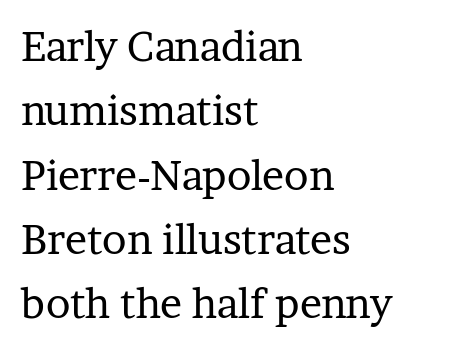
Students, observe: this is what conventionally led text looks like. The type is set solid horizontally, with unmodified tracking. Look at the bottom of the vertical strokes: they flare into serifs here. Weight: not bold — regular or lighter.
